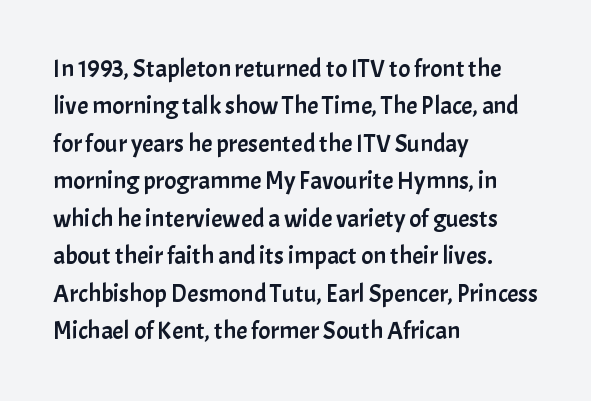
The image shows 25 px text type, upright; set left-aligned, normal line spacing (1.5x), normal letter spacing, not underlined.
